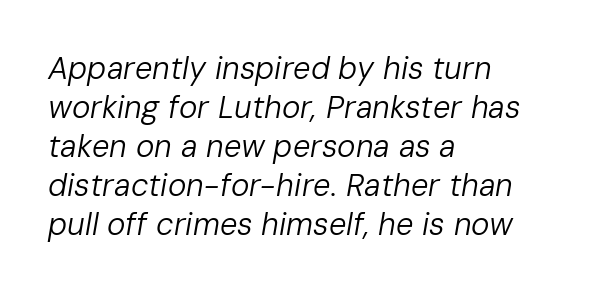
Beneath every word, the page is bare. Is this a fixed-width face? No — the glyphs have proportional, varying widths. Which margin do the lines hug? The left one — the right edge is uneven. Is the type slanted? Yes — the strokes lean at a clear angle. This sample uses plain, unmodified letter spacing.
